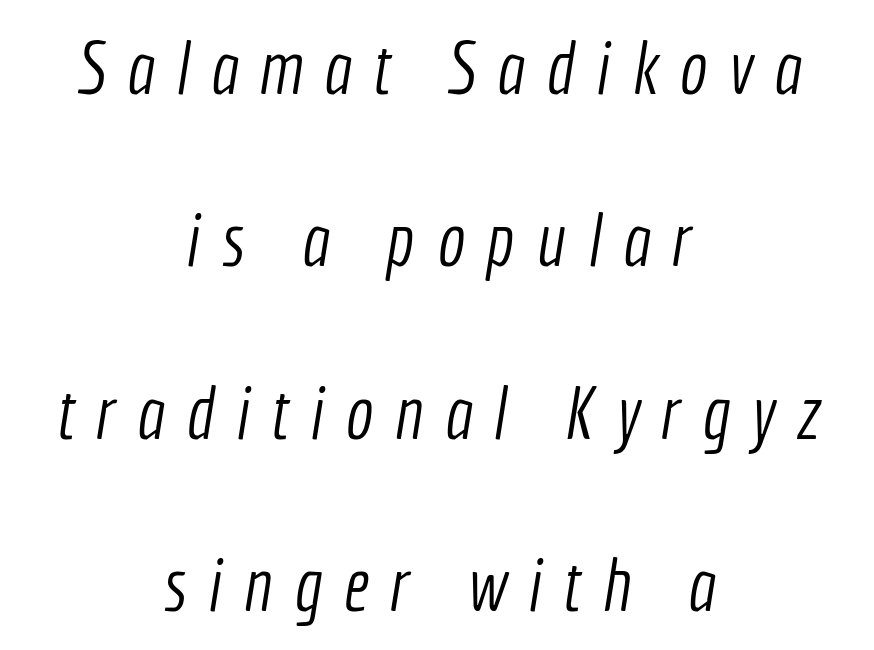
The image shows 74 px light, condensed sans-serif type; set centered, loose line spacing (2.33x), unusually wide letter spacing (+0.29 em), not underlined; a medium x-height.
